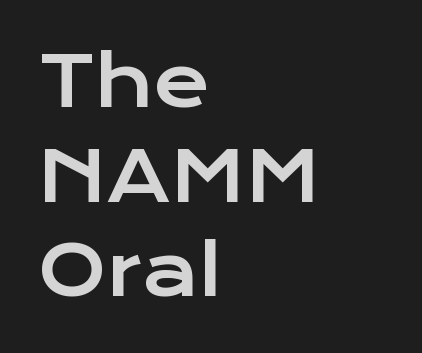
The image shows 69 px wide sans-serif type, upright; set left-aligned, normal line spacing (1.37x), normal letter spacing, not underlined; low stroke contrast and a medium x-height.
